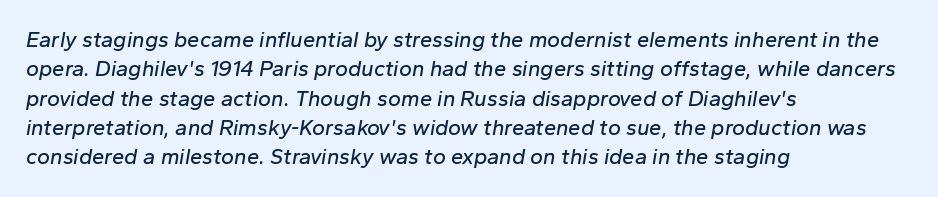
Is the block centered? No — it sits flush against the left margin. If you drew a line through each stem, it would be angled. Rule under the text: the space is simply empty. Leading matches the norm, producing a regular column. Is the letter spacing exaggerated? No — it looks like the ordinary default.
